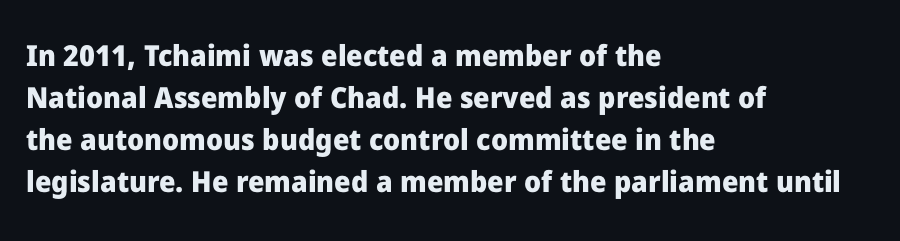
Descender tails drop into unmarked territory. Weight check: bold — yes, fully. If you drew a ruler down the left edge, every line would touch it. There is no visible air inserted between adjacent glyphs. A typesetter would call this proportional, since set widths differ per character.
